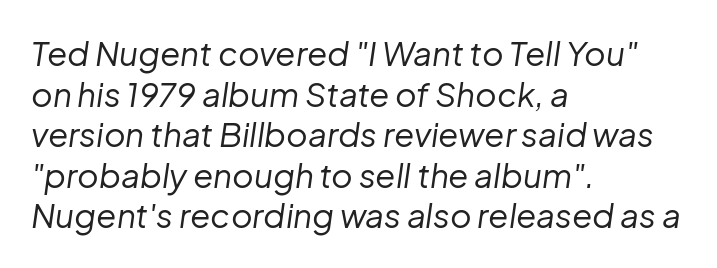
The image shows 33 px regular-weight type, italic (leaning right); set left-aligned, line spacing 1.23x, normal letter spacing, not underlined; low stroke contrast and a medium x-height.
